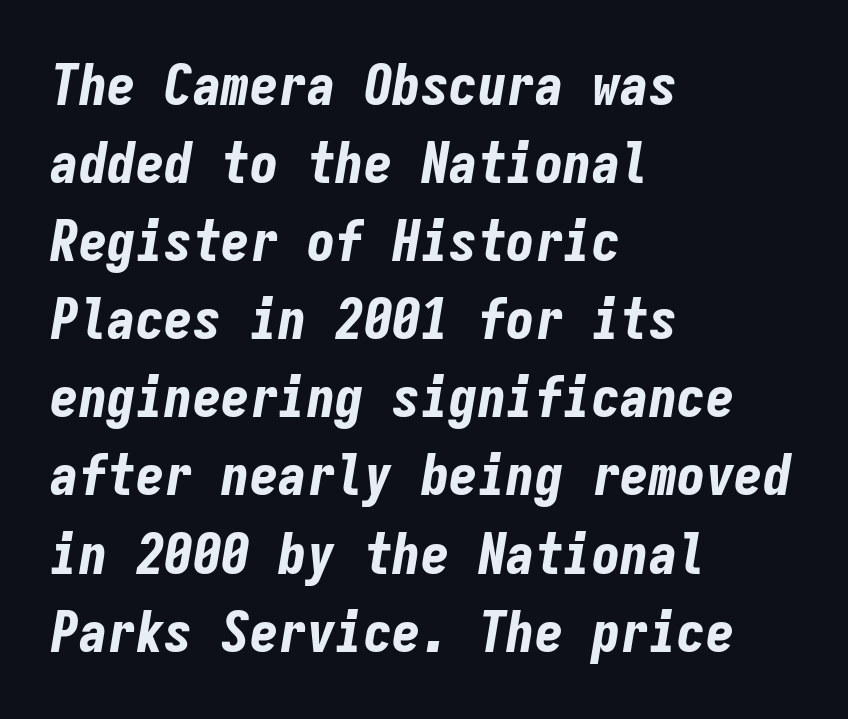
{"italic": "yes", "lean": "right", "slant_degrees": 9, "bold": "yes", "weight": "bold", "width": "condensed", "stroke_contrast": "low", "x_height": "medium", "monospaced": "yes", "underline": "no", "align": "left", "line_spacing": "normal", "line_spacing_ratio": 1.37, "letter_spacing": "normal", "letter_spacing_em": 0.0, "glyph_px": 57}
